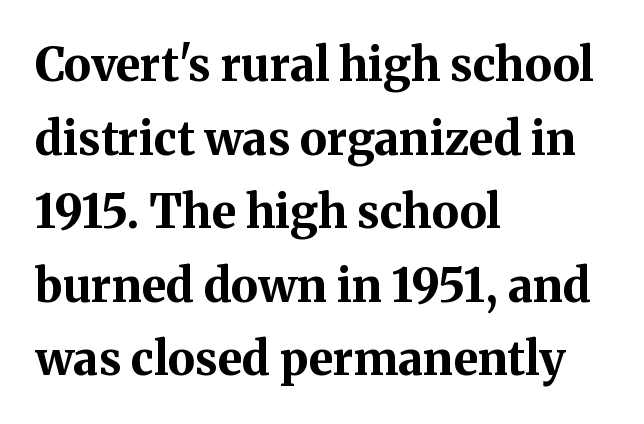
A clean baseline with only descenders dipping below it. Normally led — the rows are evenly, conventionally spaced. Strong, thick strokes mark this as bold type. Type style note: has serifs. Compared with a centered layout, this one pins lines to the left instead.
